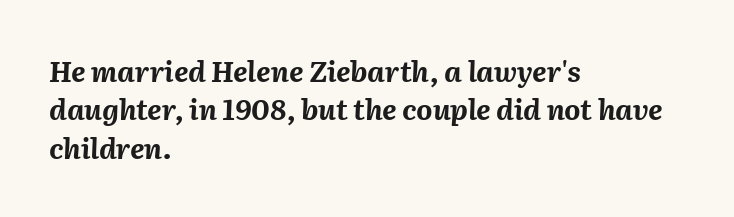
The image shows 28 px bold type, italic (leaning right); set left-aligned, normal line spacing (1.37x), normal letter spacing, not underlined; medium stroke contrast and a medium x-height.
